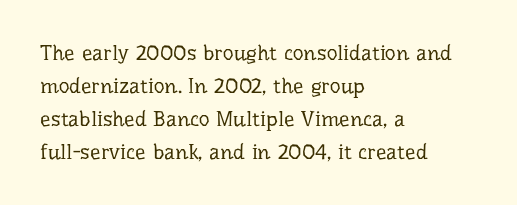
{"italic": "no", "bold": "no", "underline": "no", "align": "left", "line_spacing": "normal", "line_spacing_ratio": 1.57, "letter_spacing": "normal", "letter_spacing_em": 0.0, "glyph_px": 21}
